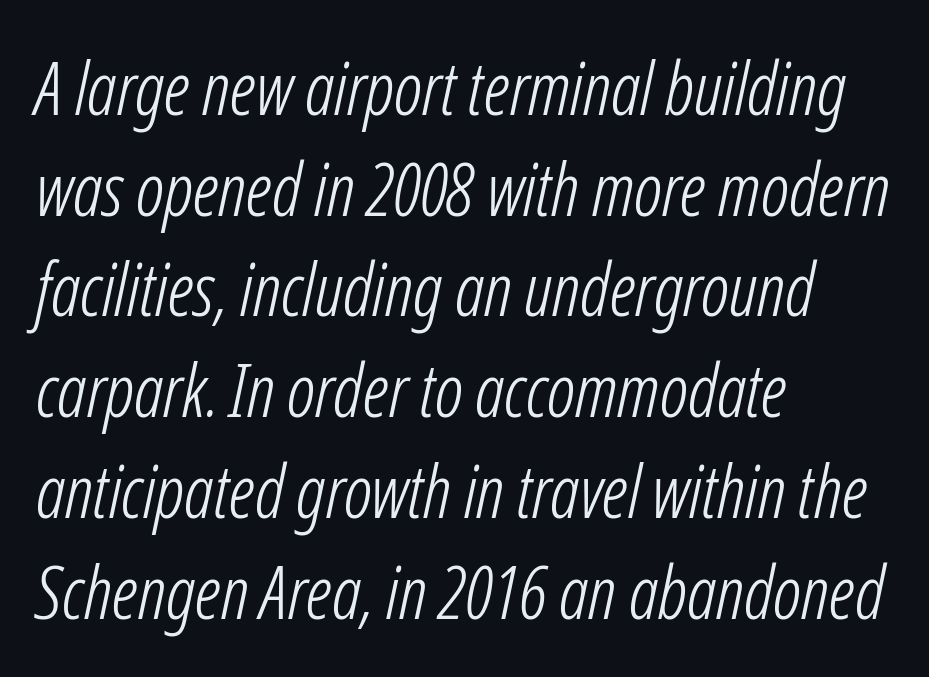
Spacing between characters is what you'd get straight out of the box. Visually the block forms a straight wall on the left and a jagged coastline on the right. Does the lettering tilt? It does — this is italic. Looks like regular typesetting: each glyph gets only the width it needs.
